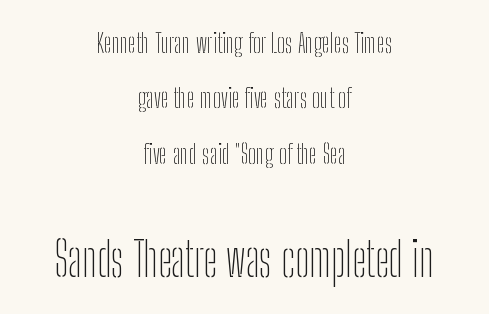
The passage shown is not underscored anywhere. Reading down the block, each line starts at a different indent, mirrored at its end. Think of a printed novel: that variable character pitch is what you see here. If you measured baseline to baseline, you'd find a long distance.
